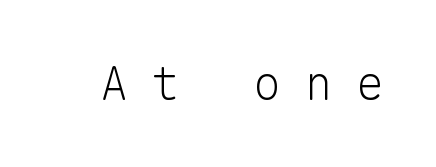
The image shows 47 px light sans-serif type, upright, monospaced; set unusually wide letter spacing (+0.49 em), not underlined; low stroke contrast and a medium x-height.
